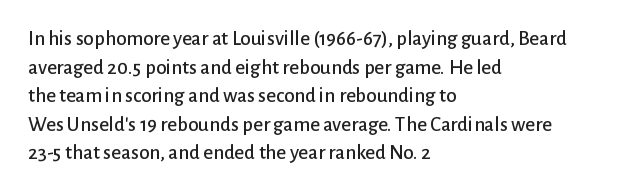
The image shows 21 px text type, upright; set left-aligned, normal line spacing (1.36x), normal letter spacing, not underlined.
